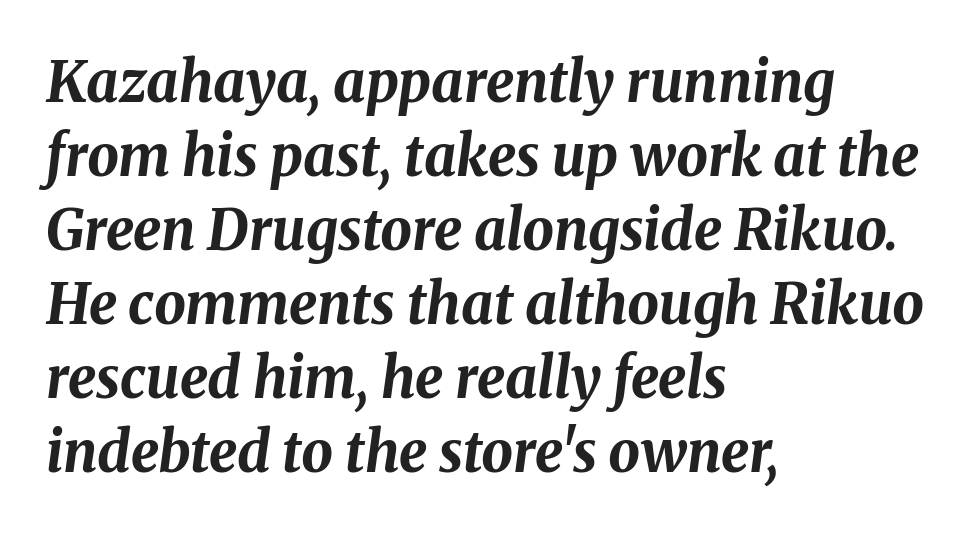
{"italic": "yes", "lean": "right", "slant_degrees": 8, "bold": "yes", "weight": "bold", "width": "normal", "stroke_contrast": "medium", "x_height": "medium", "monospaced": "no", "underline": "no", "align": "left", "line_spacing": "normal", "line_spacing_ratio": 1.32, "letter_spacing": "normal", "letter_spacing_em": 0.0, "glyph_px": 56}
